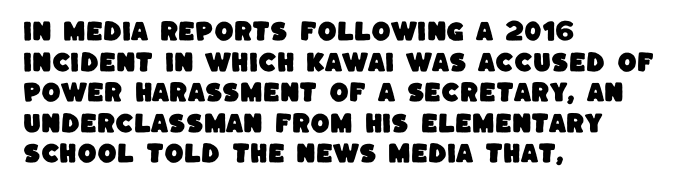
The passage shown is not underscored anywhere. Look at the tracking — it's just the regular setting, nothing added. Compared with typical paragraphs, the rows here are spaced about the same. The text block is weighted toward the left margin, trailing off unevenly rightward.
